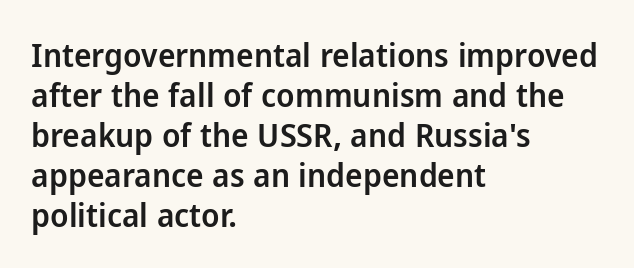
{"serif": "no", "italic": "no", "bold": "semi", "weight": "semibold", "width": "normal", "stroke_contrast": "low", "x_height": "medium", "monospaced": "no", "underline": "no", "align": "left", "line_spacing_ratio": 1.21, "letter_spacing": "normal", "letter_spacing_em": 0.0, "glyph_px": 33}
